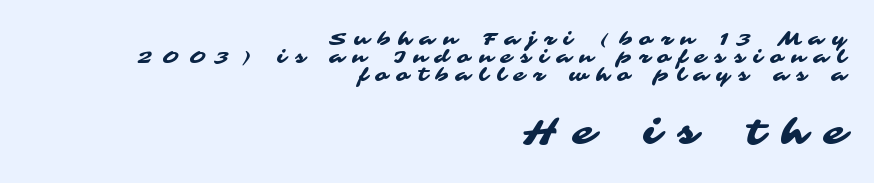
Q: Is the typeface a serif or a sans-serif typeface? A: Sans-serif.
Q: Is the text underlined? A: No.
Q: How is the paragraph aligned? A: Right-aligned.
Q: Is the spacing between letters normal or unusually wide? A: Unusually wide.
Q: Is the spacing between lines tight, normal or loose? A: Tight.
Q: Which block of text is set in a larger size, the first (top) or the second (bottom)? A: The second (bottom) one.
Q: Width (condensed, normal, or wide)? A: Wide.
Q: Stroke contrast? A: Medium.
Q: x-height? A: Medium.
Q: Monospaced? A: No.
